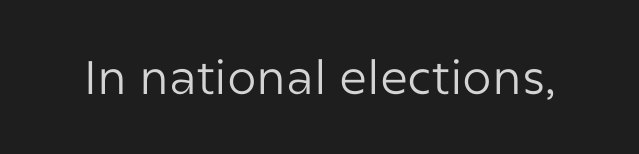
Q: Is the text bold? A: No.
Q: Is the text italic (slanted)? A: No, it is upright.
Q: Is the typeface a serif or a sans-serif typeface? A: Sans-serif.
Q: Is the text underlined? A: No.
Q: Is the spacing between letters normal or unusually wide? A: Normal.
Q: Width (condensed, normal, or wide)? A: Normal.
Q: Stroke contrast? A: Low.
Q: x-height? A: Medium.
Q: Monospaced? A: No.
